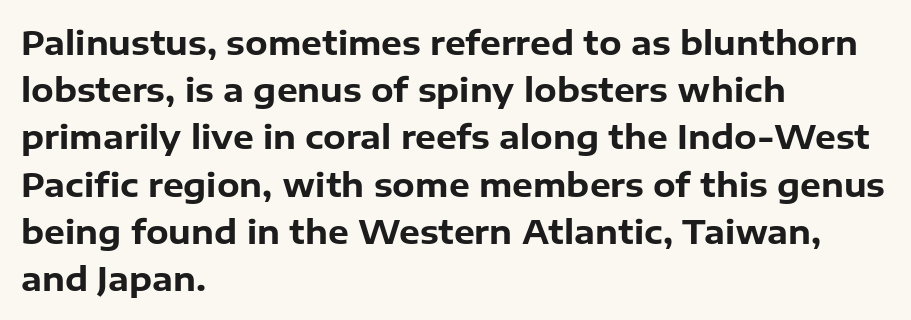
{"serif": "no", "italic": "no", "bold": "yes", "weight": "bold", "width": "normal", "stroke_contrast": "low", "x_height": "medium", "monospaced": "no", "underline": "no", "align": "left", "line_spacing": "normal", "line_spacing_ratio": 1.43, "letter_spacing": "normal", "letter_spacing_em": 0.0, "glyph_px": 33}
